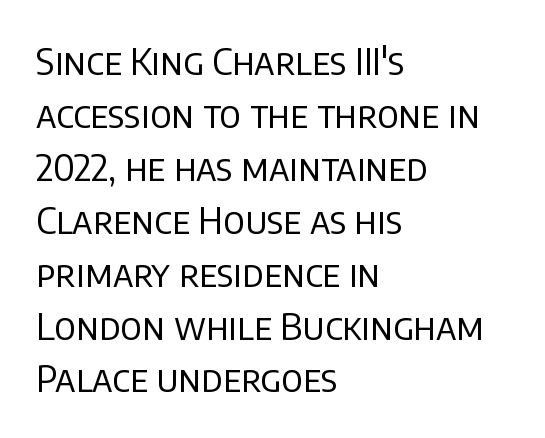
Q: Is the text bold? A: No.
Q: Is the text italic (slanted)? A: No, it is upright.
Q: Is the typeface a serif or a sans-serif typeface? A: Sans-serif.
Q: Is the text underlined? A: No.
Q: How is the paragraph aligned? A: Left-aligned.
Q: Is the spacing between letters normal or unusually wide? A: Normal.
Q: Is the spacing between lines tight, normal or loose? A: Normal.
Q: Width (condensed, normal, or wide)? A: Normal.
Q: Stroke contrast? A: Low.
Q: x-height? A: Large.
Q: Monospaced? A: No.
